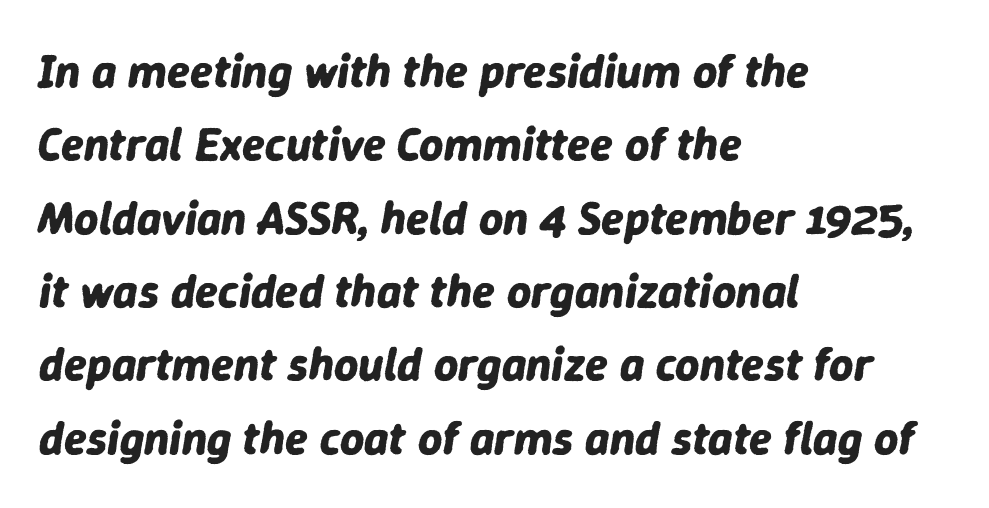
The line texture is even and compact thanks to regular tracking. A typesetter would call this proportional, since set widths differ per character. Reading down the column, the eye jumps a familiar distance to each next line. The text carries the slant typical of an italic or oblique font.
